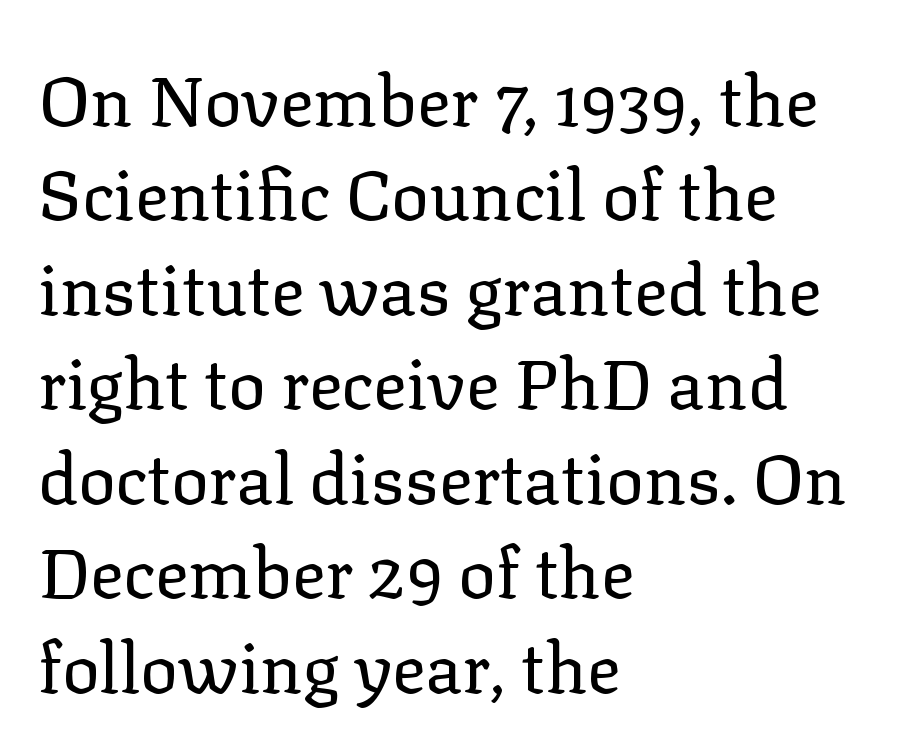
{"serif": "yes", "italic": "no", "bold": "no", "weight": "regular", "width": "normal", "stroke_contrast": "low", "x_height": "medium", "monospaced": "no", "underline": "no", "align": "left", "line_spacing": "normal", "line_spacing_ratio": 1.35, "letter_spacing": "normal", "letter_spacing_em": 0.0, "glyph_px": 70}
